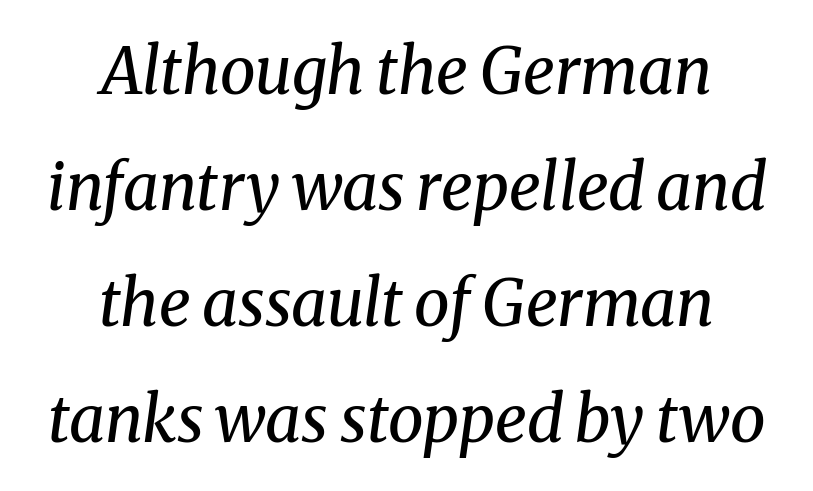
Q: Is the text bold? A: No.
Q: Is the text italic (slanted)? A: Yes, it leans right by about 8 degrees.
Q: Is the typeface a serif or a sans-serif typeface? A: Serif.
Q: Is the text underlined? A: No.
Q: How is the paragraph aligned? A: Centered.
Q: Is the spacing between letters normal or unusually wide? A: Normal.
Q: Width (condensed, normal, or wide)? A: Normal.
Q: Stroke contrast? A: Medium.
Q: x-height? A: Medium.
Q: Monospaced? A: No.
